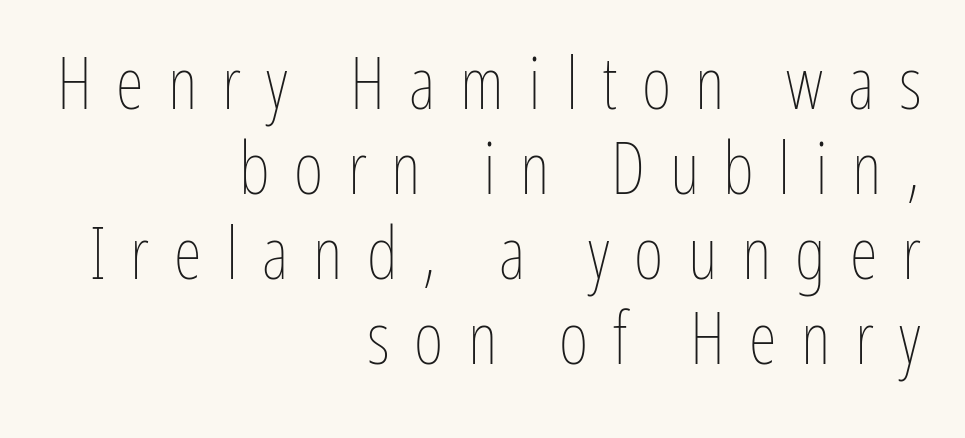
Do the letters lean? They stand straight. No heavy texture on the line: the type isn't bold. Descenders hang freely into open space. What stands out about the letter spacing? Its width — letters are far apart.
